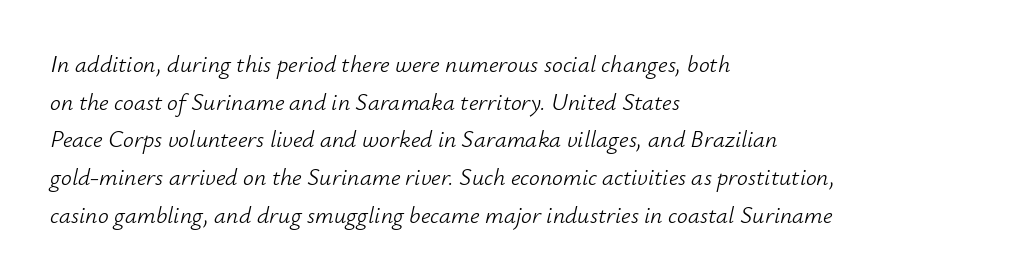
The image shows 24 px text type, italic (leaning right); set left-aligned, normal line spacing (1.57x), normal letter spacing, not underlined.
